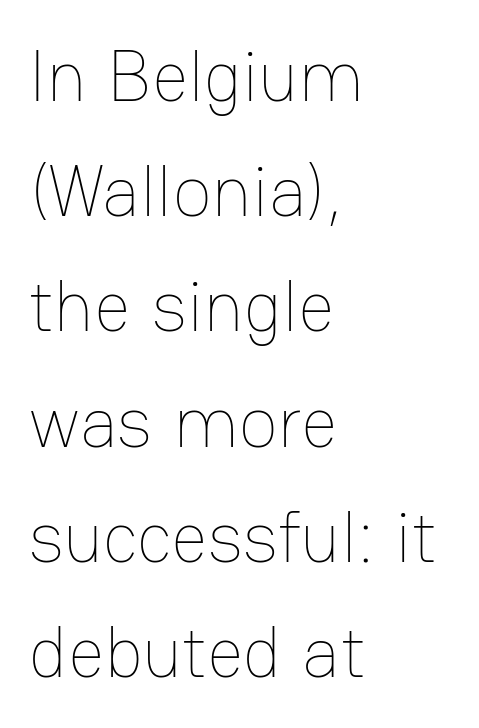
{"italic": "no", "bold": "no", "weight": "thin", "width": "normal", "stroke_contrast": "low", "x_height": "medium", "monospaced": "no", "underline": "no", "align": "left", "line_spacing": "normal", "line_spacing_ratio": 1.6, "letter_spacing": "normal", "letter_spacing_em": 0.0, "glyph_px": 72}
